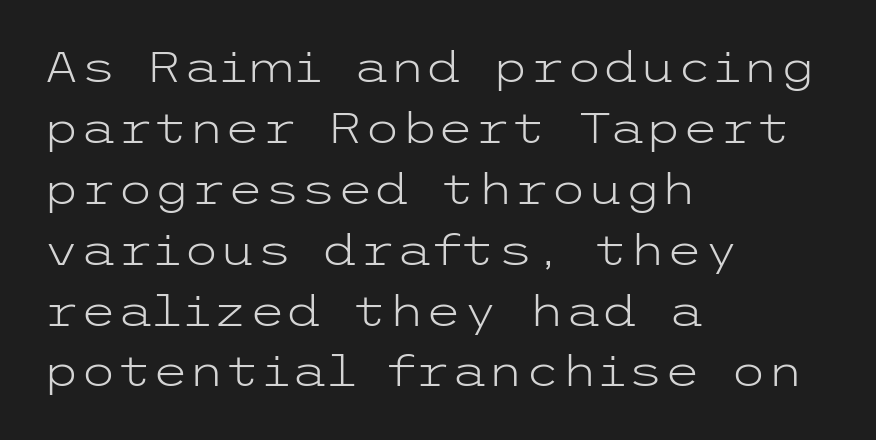
Q: Is the text bold? A: No.
Q: Is the text italic (slanted)? A: No, it is upright.
Q: Is the typeface a serif or a sans-serif typeface? A: Sans-serif.
Q: Is the text underlined? A: No.
Q: How is the paragraph aligned? A: Left-aligned.
Q: Is the spacing between letters normal or unusually wide? A: Normal.
Q: Is the spacing between lines tight, normal or loose? A: Normal.
Q: Width (condensed, normal, or wide)? A: Wide.
Q: Stroke contrast? A: Low.
Q: x-height? A: Medium.
